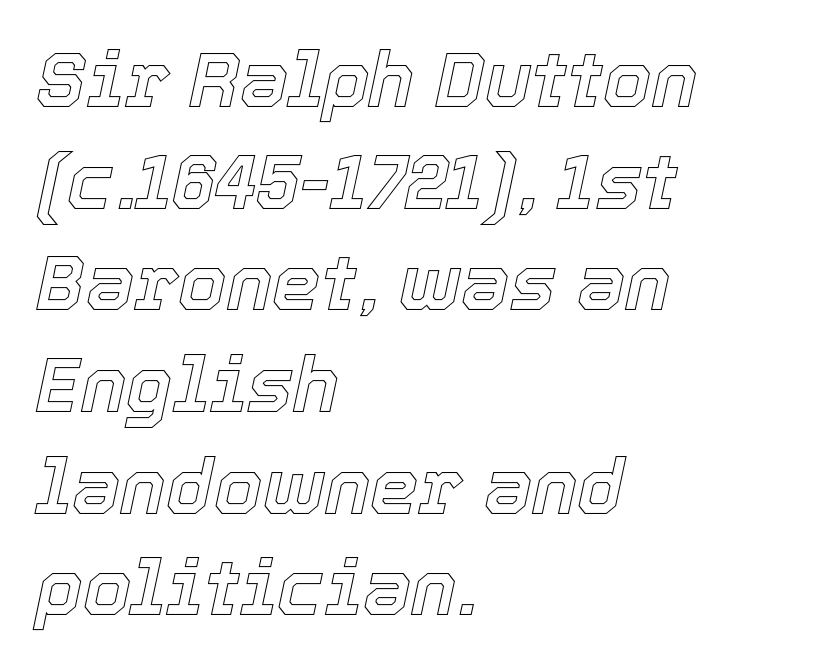
{"italic": "yes", "lean": "right", "slant_degrees": 12, "width": "normal", "x_height": "medium", "monospaced": "no", "underline": "no", "align": "left", "line_spacing": "normal", "line_spacing_ratio": 1.32, "letter_spacing": "normal", "letter_spacing_em": 0.0, "glyph_px": 77}
